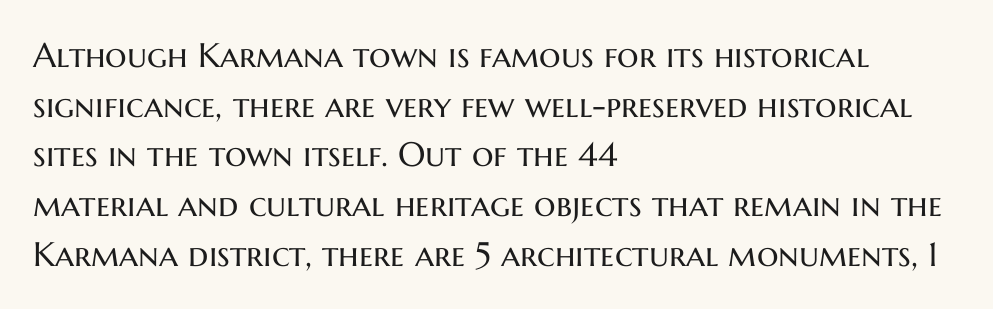
Q: Is the text bold? A: No.
Q: Is the text italic (slanted)? A: No, it is upright.
Q: Is the typeface a serif or a sans-serif typeface? A: Sans-serif.
Q: Is the text underlined? A: No.
Q: How is the paragraph aligned? A: Left-aligned.
Q: Is the spacing between letters normal or unusually wide? A: Normal.
Q: Is the spacing between lines tight, normal or loose? A: Normal.
Q: Width (condensed, normal, or wide)? A: Normal.
Q: Stroke contrast? A: Medium.
Q: x-height? A: Medium.
Q: Monospaced? A: No.
